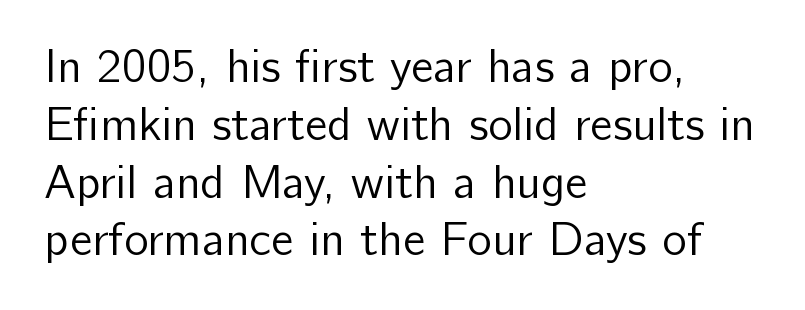
Q: Is the text bold? A: No.
Q: Is the text italic (slanted)? A: No, it is upright.
Q: Is the typeface a serif or a sans-serif typeface? A: Sans-serif.
Q: Is the text underlined? A: No.
Q: How is the paragraph aligned? A: Left-aligned.
Q: Is the spacing between letters normal or unusually wide? A: Normal.
Q: Width (condensed, normal, or wide)? A: Normal.
Q: Stroke contrast? A: Low.
Q: x-height? A: Medium.
Q: Monospaced? A: No.
